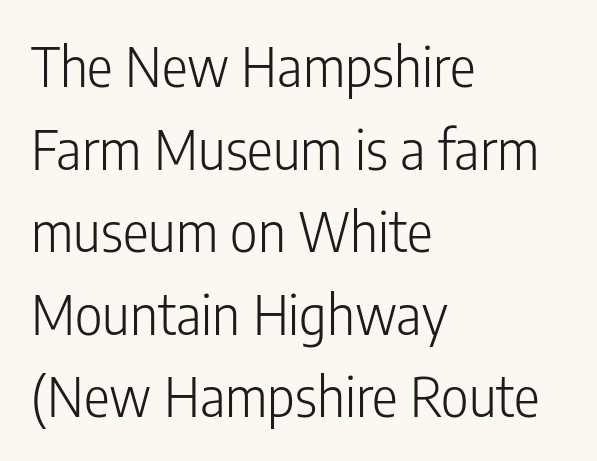
Q: Is the text bold? A: No.
Q: Is the text italic (slanted)? A: No, it is upright.
Q: Is the typeface a serif or a sans-serif typeface? A: Sans-serif.
Q: Is the text underlined? A: No.
Q: How is the paragraph aligned? A: Left-aligned.
Q: Is the spacing between letters normal or unusually wide? A: Normal.
Q: Is the spacing between lines tight, normal or loose? A: Normal.
Q: Width (condensed, normal, or wide)? A: Condensed.
Q: Stroke contrast? A: Low.
Q: x-height? A: Medium.
Q: Monospaced? A: No.
